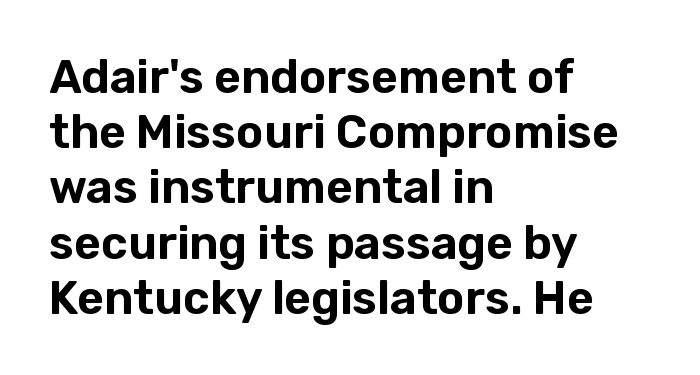
{"serif": "no", "italic": "no", "width": "normal", "stroke_contrast": "low", "x_height": "medium", "monospaced": "no", "underline": "no", "align": "left", "line_spacing_ratio": 1.2, "letter_spacing": "normal", "letter_spacing_em": 0.0, "glyph_px": 46}
